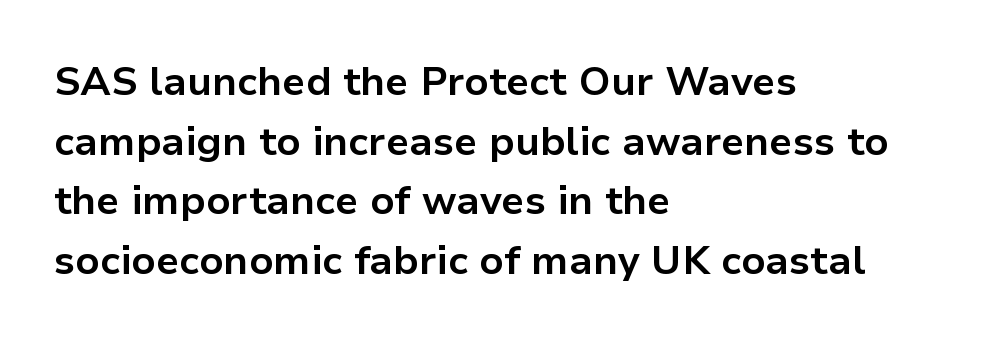
The image shows 40 px bold sans-serif type, upright; set left-aligned, normal line spacing (1.49x), normal letter spacing, not underlined; low stroke contrast and a medium x-height.
